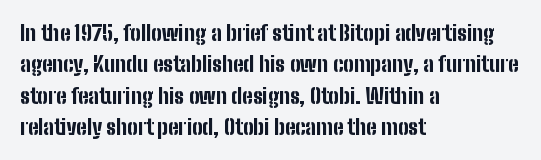
{"italic": "no", "bold": "yes", "underline": "no", "align": "left", "line_spacing": "normal", "line_spacing_ratio": 1.49, "letter_spacing": "normal", "letter_spacing_em": 0.0, "glyph_px": 21}
